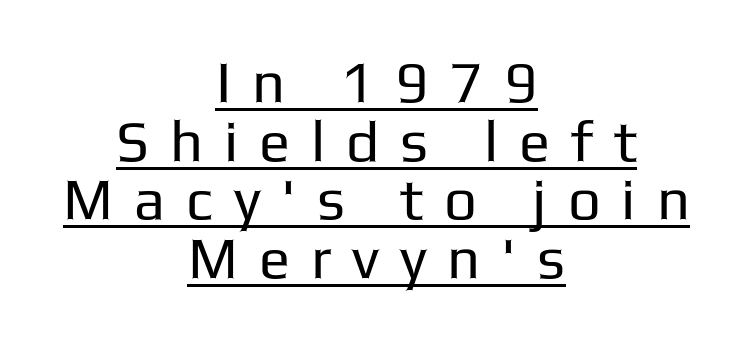
{"serif": "no", "italic": "no", "bold": "no", "weight": "regular", "width": "normal", "stroke_contrast": "low", "x_height": "medium", "monospaced": "no", "underline": "yes", "align": "center", "line_spacing": "tight", "line_spacing_ratio": 1.01, "letter_spacing": "wide", "letter_spacing_em": 0.36, "glyph_px": 58}
